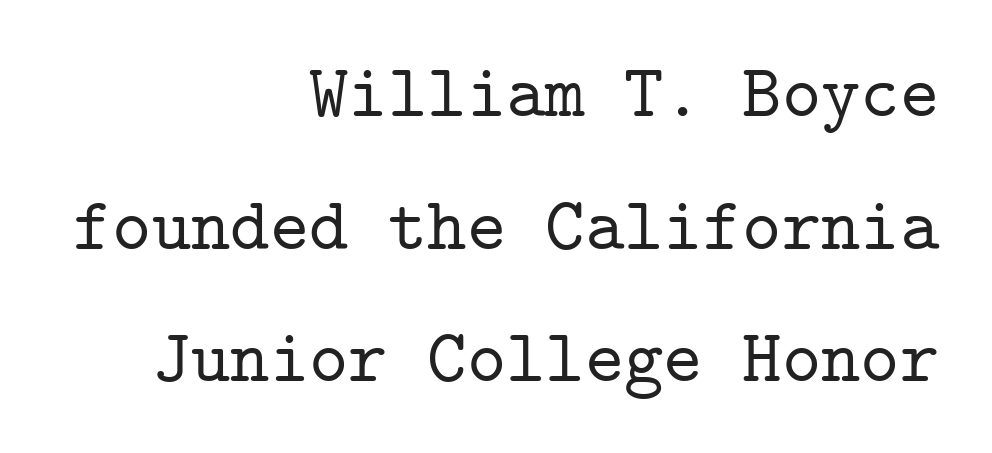
Posture: vertical. The passage shown is not underscored anywhere. Think of a typewriter: that constant character pitch is what you see here. Where is the straight margin? On the right. Between one letter and the next there's only the usual sliver of space.
